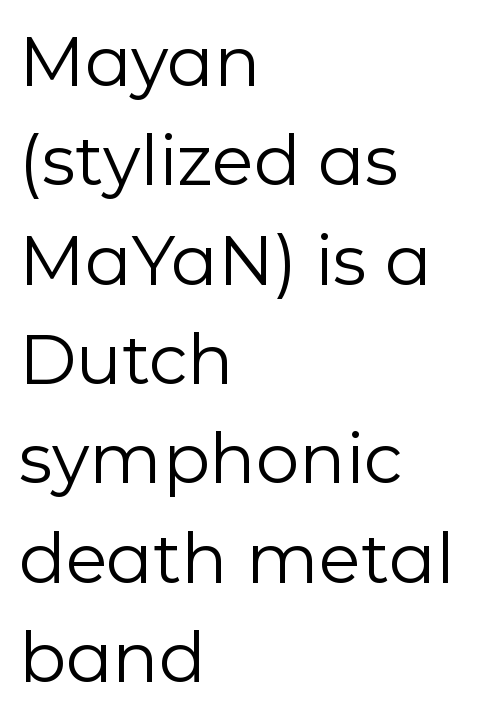
{"serif": "no", "italic": "no", "bold": "no", "weight": "regular", "width": "normal", "stroke_contrast": "low", "x_height": "medium", "monospaced": "no", "underline": "no", "align": "left", "line_spacing": "normal", "line_spacing_ratio": 1.44, "letter_spacing": "normal", "letter_spacing_em": 0.0, "glyph_px": 69}
